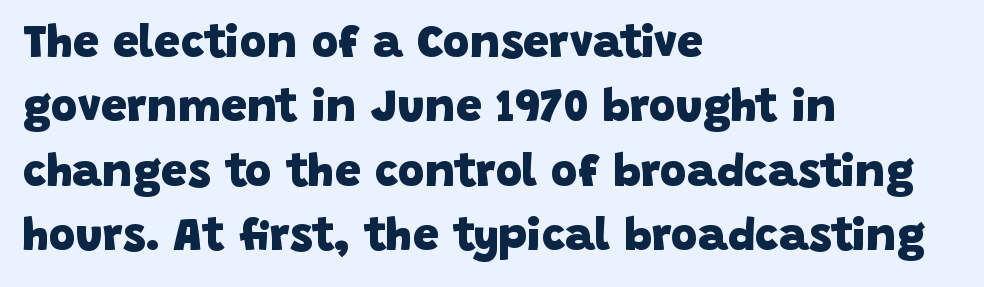
Evenly set lines give the paragraph a standard silhouette. Every letter is thick-stroked: bold, no question. The string is rendered with underlining switched off. Note the varied advance widths — an 'i' is clearly narrower than an 'm'. Check where the strokes stop: nothing finishes them off — pure sans. Each line starts at the same left margin while the right side varies.
